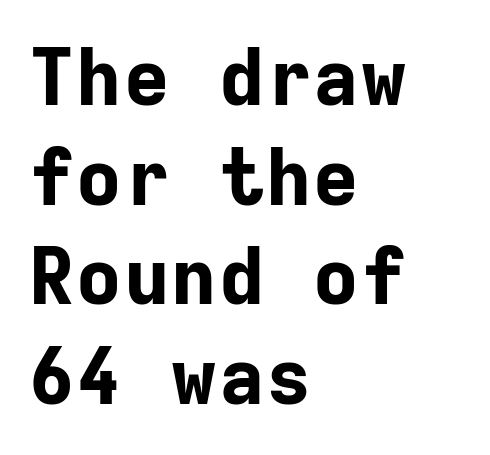
Reading down the column, the eye jumps a familiar distance to each next line. The letters carry no serifs — their stems end cleanly without finishing strokes. Words float on clear page, feet unadorned. You could count columns in this text — the font is strictly monospaced. Short and long lines alike share a common starting point at left. When letters stand straight like this, we call the style roman or upright.
